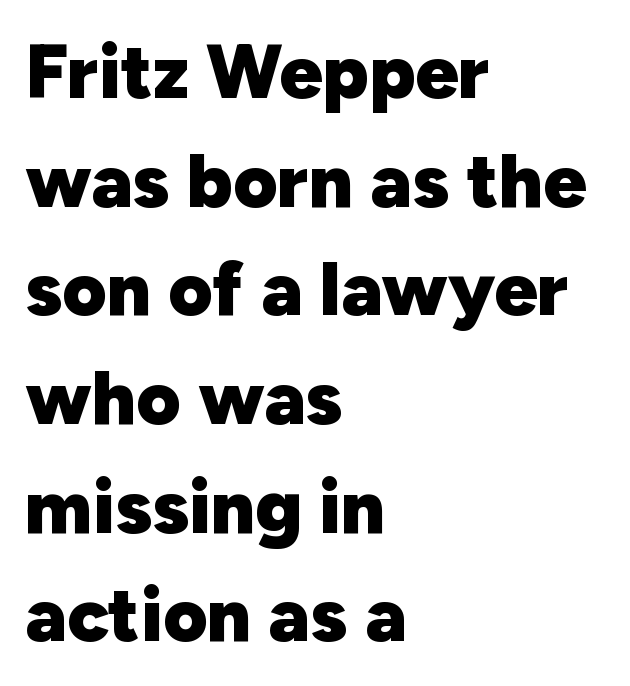
{"serif": "no", "italic": "no", "bold": "yes", "weight": "heavy", "width": "normal", "stroke_contrast": "low", "x_height": "medium", "monospaced": "no", "underline": "no", "align": "left", "line_spacing": "normal", "line_spacing_ratio": 1.43, "letter_spacing": "normal", "letter_spacing_em": 0.0, "glyph_px": 76}
